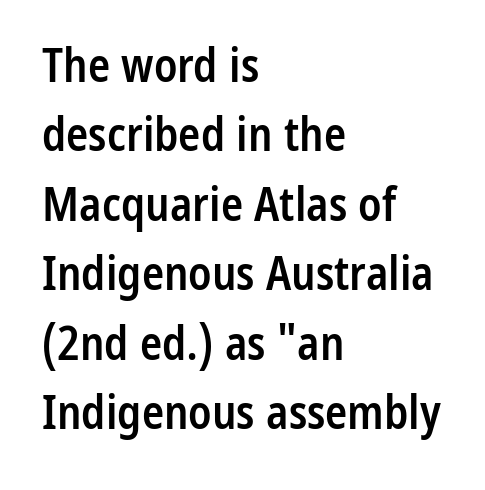
The image shows 46 px semibold, condensed sans-serif type, upright; set left-aligned, normal line spacing (1.51x), normal letter spacing, not underlined; low stroke contrast and a medium x-height.
